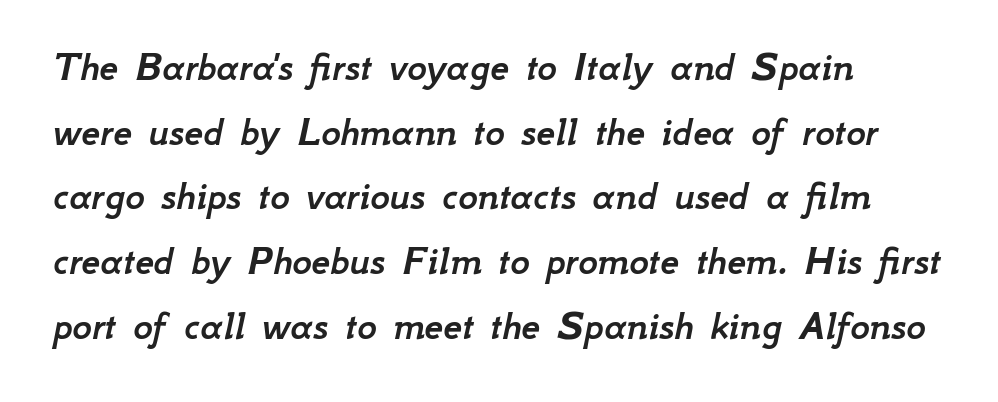
Lines of text with bare space underneath. Compared with typical paragraphs, the rows here are spaced about the same. A typesetter would call this proportional, since set widths differ per character. Each word holds together tightly as a unit, with standard inter-letter gaps. In terms of posture, this sample is oblique. If you drew a ruler down the left edge, every line would touch it.
